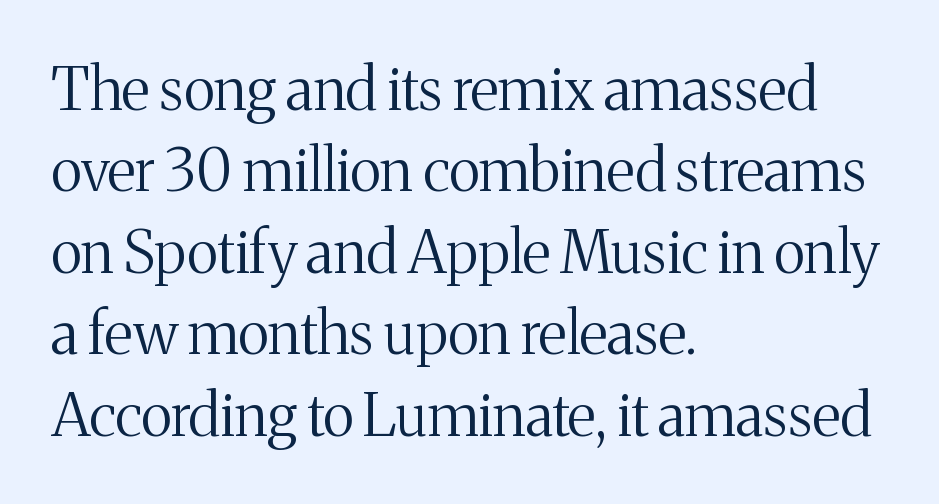
Q: Is the text bold? A: No.
Q: Is the text italic (slanted)? A: No, it is upright.
Q: Is the typeface a serif or a sans-serif typeface? A: Serif.
Q: Is the text underlined? A: No.
Q: How is the paragraph aligned? A: Left-aligned.
Q: Is the spacing between letters normal or unusually wide? A: Normal.
Q: Is the spacing between lines tight, normal or loose? A: Normal.
Q: Width (condensed, normal, or wide)? A: Normal.
Q: Stroke contrast? A: Medium.
Q: x-height? A: Medium.
Q: Monospaced? A: No.
